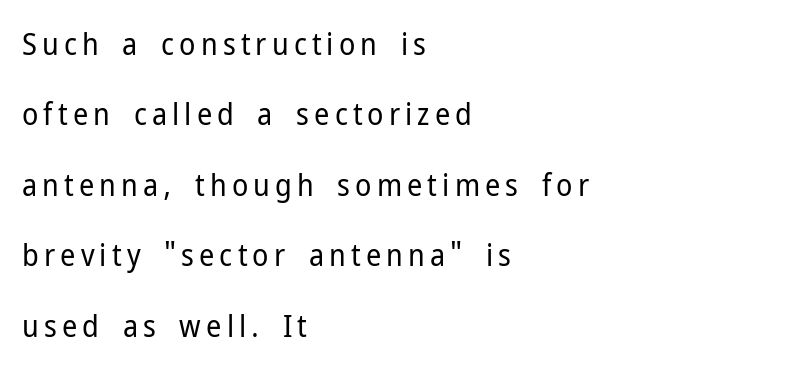
The image shows 30 px regular-weight sans-serif type, upright; set left-aligned, loose line spacing (2.35x), not underlined; low stroke contrast and a medium x-height.
